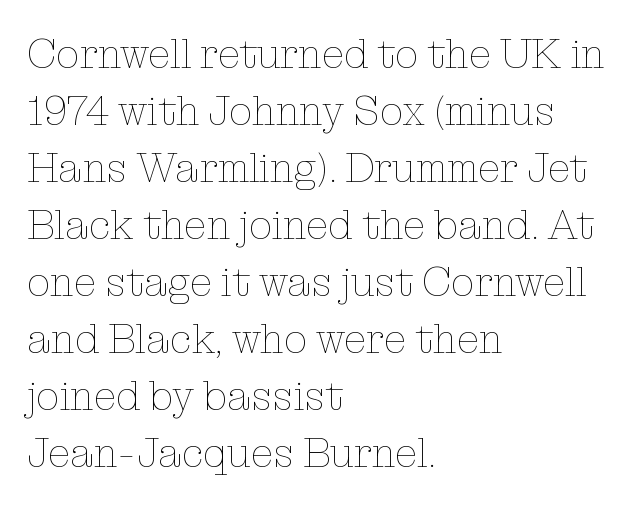
Teacher's note: observe the even left margin — that is flush-left alignment. Tracking value appears to be zero — textbook default spacing. The lettering holds an erect, upright posture throughout. The space between consecutive lines is moderate.
